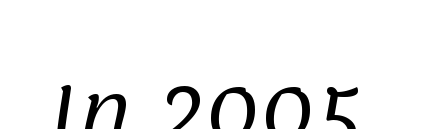
The image shows 75 px regular-weight sans-serif type; set normal letter spacing, underlined; low stroke contrast and a large x-height.
